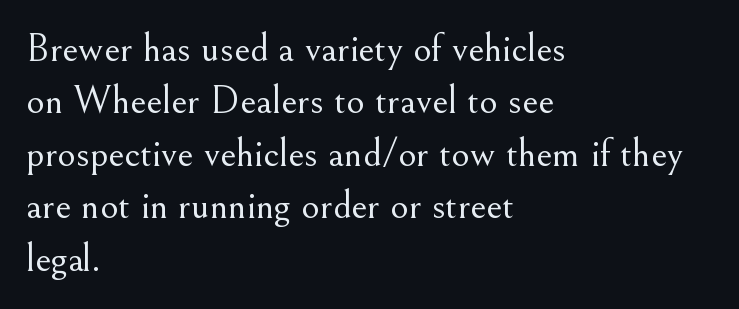
{"serif": "yes", "italic": "no", "bold": "no", "weight": "light", "width": "normal", "stroke_contrast": "medium", "x_height": "small", "monospaced": "no", "underline": "no", "align": "left", "line_spacing": "normal", "line_spacing_ratio": 1.31, "letter_spacing": "normal", "letter_spacing_em": 0.0, "glyph_px": 40}
